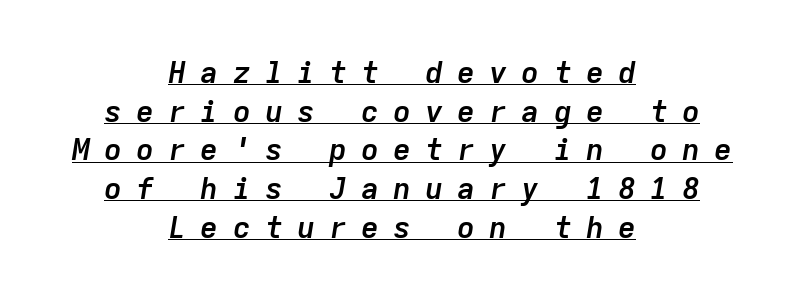
Does the copy run flush right? No — it is centered line by line. The lettering is marked with a stroke running underneath it. Notice how descenders clear the ascenders below comfortably — that's standard leading. Here the designer chose a console-style face with uniform glyph widths. Rendered with sloped, italic letterforms.
